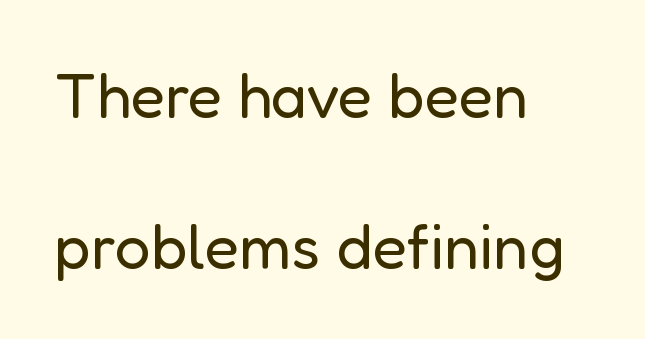
The image shows 63 px regular-weight sans-serif type, upright; set left-aligned, loose line spacing (2.4x), normal letter spacing, not underlined; low stroke contrast and a medium x-height.
